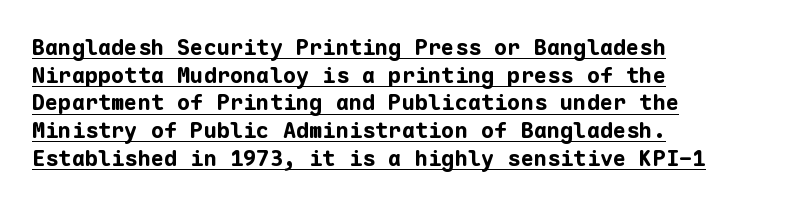
Caption: multi-line text, flush left, ragged right. A roman cut, with each character standing at attention. Glance below the letters and you will spot a drawn line. The face used here has the dense, thick strokes of a bold. Characters follow at the spacing the type designer built in.
